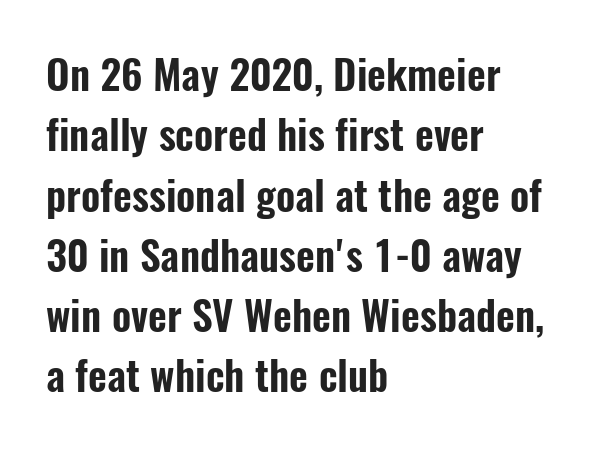
The image shows 41 px condensed sans-serif type, upright; set left-aligned, normal line spacing (1.47x), normal letter spacing, not underlined; low stroke contrast and a medium x-height.
